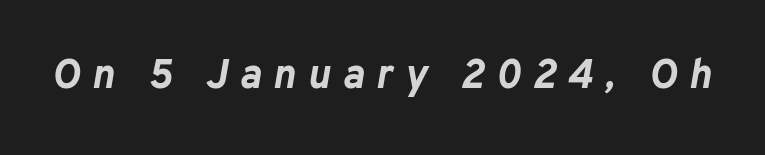
Inter-character spacing is expanded well beyond the font's built-in metrics. Here the designer chose a conventional face with non-uniform glyph widths. A clean baseline with only descenders dipping below it. Yep, that's italic — everything's leaning.
